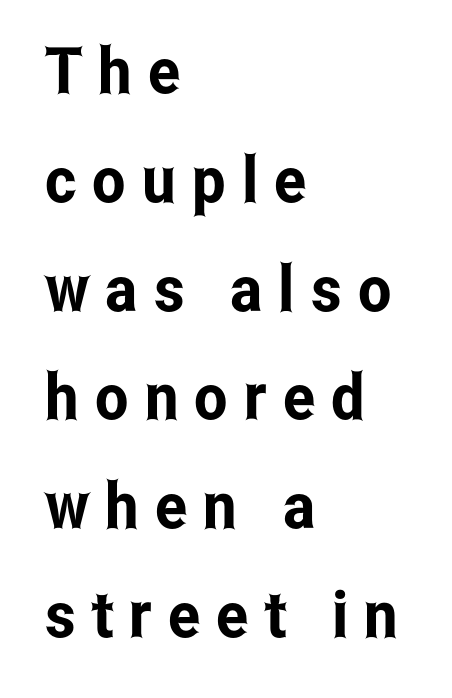
Q: Is the text italic (slanted)? A: No, it is upright.
Q: Is the typeface a serif or a sans-serif typeface? A: Sans-serif.
Q: Is the text underlined? A: No.
Q: How is the paragraph aligned? A: Left-aligned.
Q: Is the spacing between letters normal or unusually wide? A: Unusually wide.
Q: Is the spacing between lines tight, normal or loose? A: Normal.
Q: Width (condensed, normal, or wide)? A: Condensed.
Q: Stroke contrast? A: Low.
Q: x-height? A: Medium.
Q: Monospaced? A: No.
